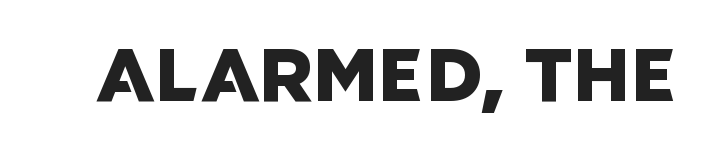
Q: Is the typeface a serif or a sans-serif typeface? A: Sans-serif.
Q: Is the text underlined? A: No.
Q: Is the spacing between letters normal or unusually wide? A: Normal.
Q: Width (condensed, normal, or wide)? A: Normal.
Q: Stroke contrast? A: Low.
Q: x-height? A: Large.
Q: Monospaced? A: No.
